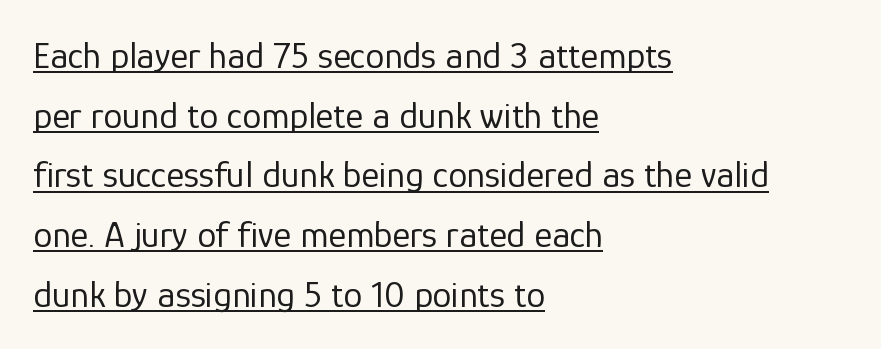
Here the designer chose a conventional face with non-uniform glyph widths. Stems here are at most as thick as an everyday book face. The typesetter chose a ragged-right arrangement here. Notice how the stems are strictly vertical — no italics here. This sample keeps an unexceptional amount of space between lines.
